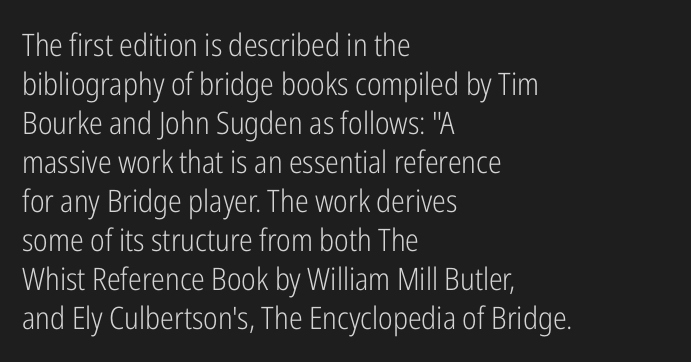
{"serif": "no", "italic": "no", "bold": "no", "weight": "light", "width": "condensed", "stroke_contrast": "low", "x_height": "medium", "monospaced": "no", "underline": "no", "align": "left", "line_spacing": "normal", "line_spacing_ratio": 1.26, "letter_spacing": "normal", "letter_spacing_em": 0.0, "glyph_px": 31}
